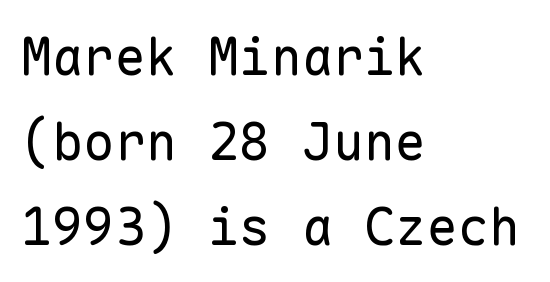
Visually the block forms a straight wall on the left and a jagged coastline on the right. Serif or sans? Sans — the stroke terminals are bare. Caption: face not bold, strokes unweighted. Is the letter spacing exaggerated? No — it looks like the ordinary default. Decoration check: the copy has no underline. Upright lettering throughout.
